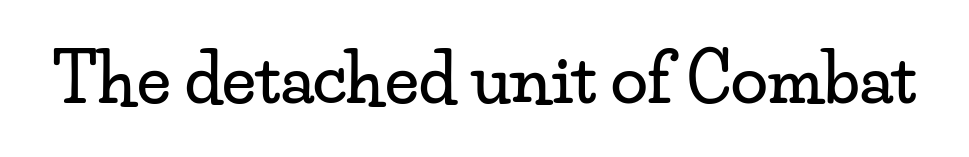
{"serif": "yes", "italic": "no", "width": "wide", "stroke_contrast": "low", "x_height": "small", "monospaced": "no", "underline": "no", "letter_spacing": "normal", "letter_spacing_em": 0.0, "glyph_px": 67}
